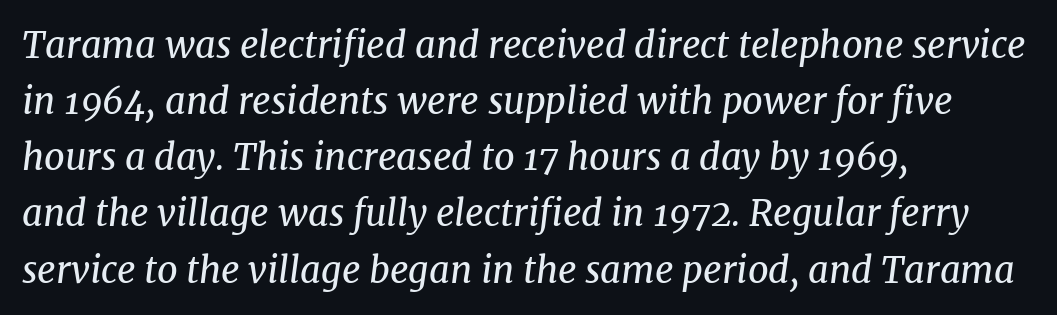
Clear beneath every line of the passage. The leading is moderate, giving the passage an even texture. The letters are slanted; this is an italic face. Varying glyph widths throughout — classic text-font behaviour. This reads as an unemphasized weight, regular at the heaviest. Alignment: flush left.
